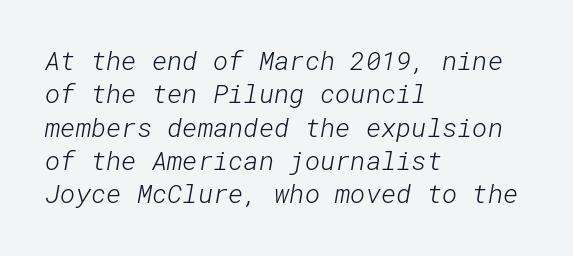
{"bold": "no", "underline": "no", "align": "left", "line_spacing": "normal", "line_spacing_ratio": 1.28, "letter_spacing": "normal", "letter_spacing_em": 0.0, "glyph_px": 26}
